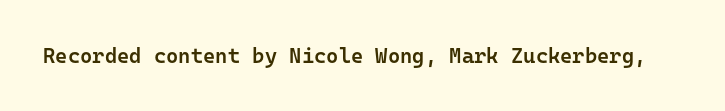
Typesetter's note: demi weight, one step under bold. The specimen omits any rule beneath the text block's lines. Is there any slant? The stems are plumb. Does extra space separate the letters? No, they use regular spacing.
